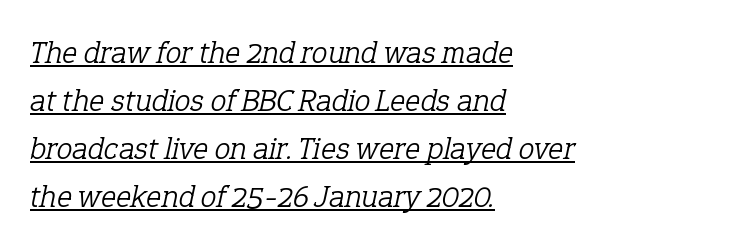
The letters carry serifs — small finishing strokes at the ends of their stems. The typesetting does not lean heavy: it is not bold. Spacing verdict: proportional, widths tailored to each character. Summary of vertical rhythm: regular, with standard interline spacing. Notice how the passage keeps a crisp vertical edge on the left only.
